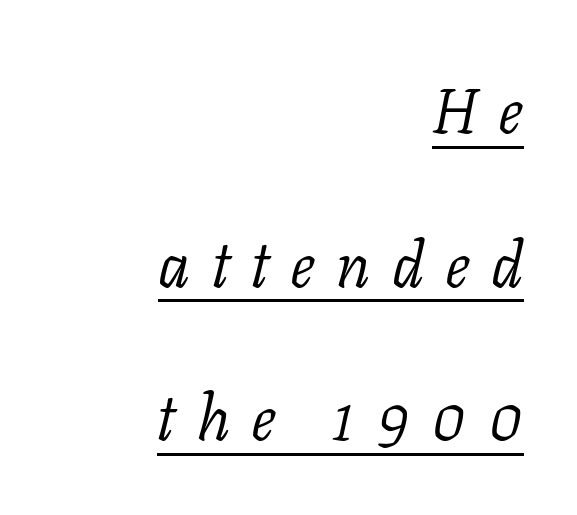
The image shows 63 px light serif type, italic (leaning right); set right-aligned, loose line spacing (2.44x), unusually wide letter spacing (+0.34 em), underlined; low stroke contrast and a medium x-height.
